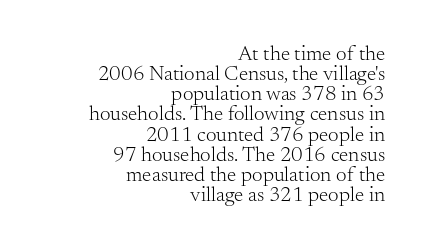
{"italic": "no", "bold": "no", "underline": "no", "align": "right", "line_spacing": "tight", "line_spacing_ratio": 0.96, "letter_spacing": "normal", "letter_spacing_em": 0.0, "glyph_px": 21}
